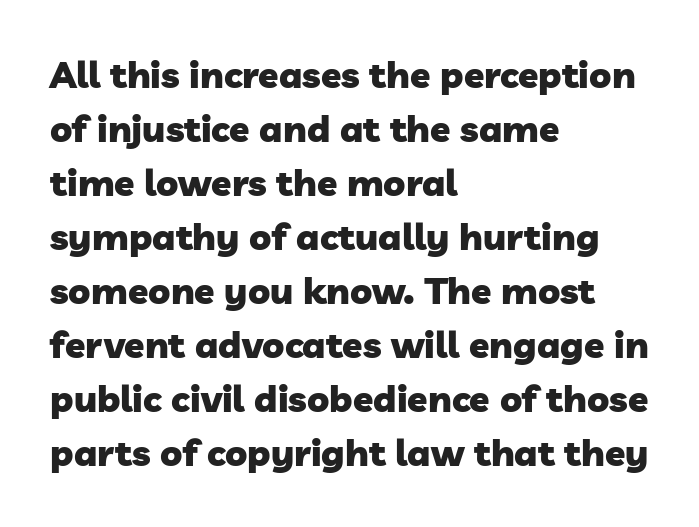
Q: Is the text bold? A: Yes.
Q: Is the typeface a serif or a sans-serif typeface? A: Sans-serif.
Q: Is the text underlined? A: No.
Q: How is the paragraph aligned? A: Left-aligned.
Q: Is the spacing between letters normal or unusually wide? A: Normal.
Q: Is the spacing between lines tight, normal or loose? A: Normal.
Q: Width (condensed, normal, or wide)? A: Normal.
Q: Stroke contrast? A: Low.
Q: x-height? A: Medium.
Q: Monospaced? A: No.
